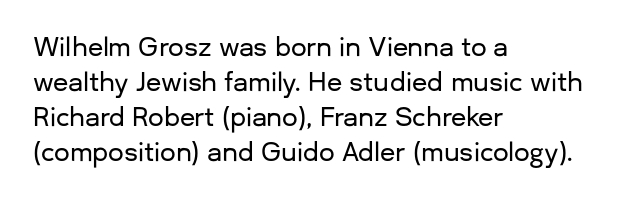
The image shows 25 px text type, upright; set left-aligned, normal line spacing (1.4x), normal letter spacing, not underlined.
